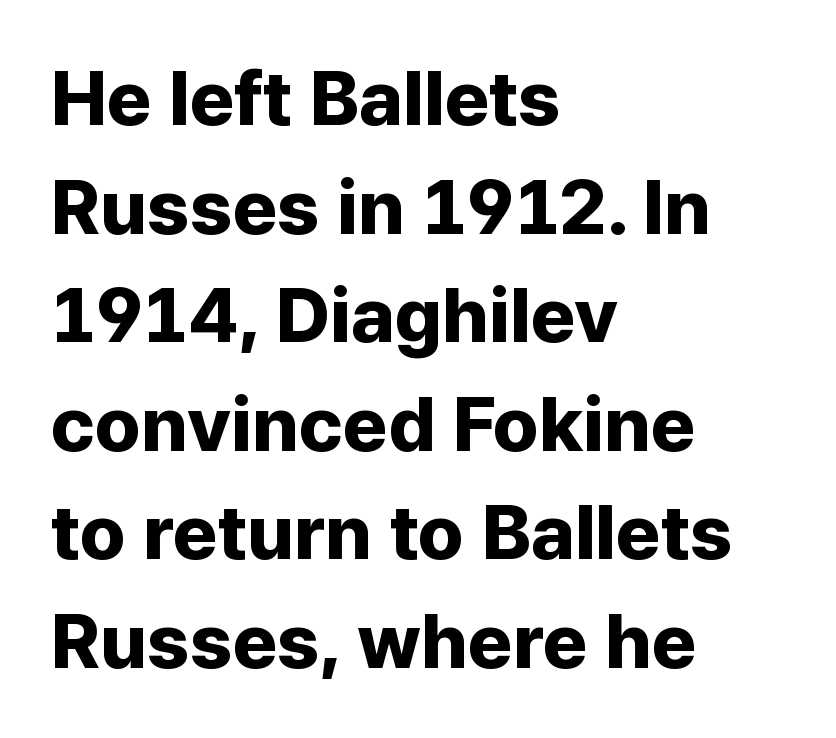
{"serif": "no", "italic": "no", "bold": "yes", "weight": "bold", "width": "normal", "stroke_contrast": "low", "x_height": "medium", "monospaced": "no", "underline": "no", "align": "left", "line_spacing": "normal", "line_spacing_ratio": 1.41, "letter_spacing": "normal", "letter_spacing_em": 0.0, "glyph_px": 77}
